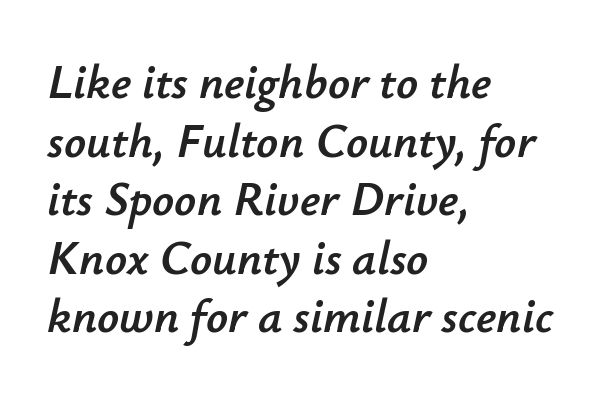
Q: Is the text italic (slanted)? A: Yes, it leans right by about 12 degrees.
Q: Is the text underlined? A: No.
Q: How is the paragraph aligned? A: Left-aligned.
Q: Is the spacing between letters normal or unusually wide? A: Normal.
Q: Width (condensed, normal, or wide)? A: Normal.
Q: Stroke contrast? A: Low.
Q: x-height? A: Small.
Q: Monospaced? A: No.
